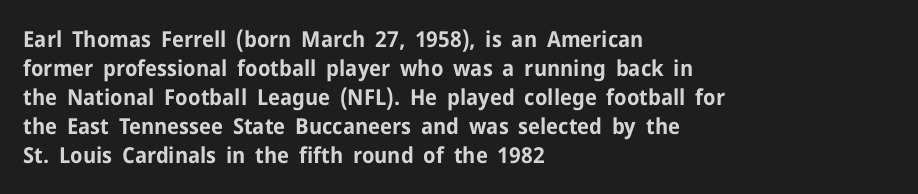
The image shows 22 px bold type, upright; set left-aligned, normal line spacing (1.32x), normal letter spacing, not underlined.
